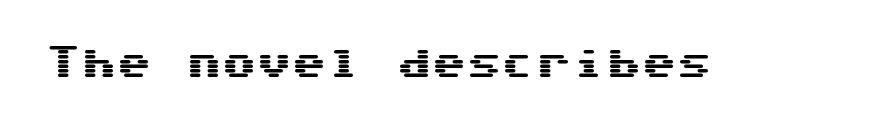
The image shows 35 px wide sans-serif type, upright, monospaced; set normal letter spacing, not underlined; medium stroke contrast and a medium x-height.
